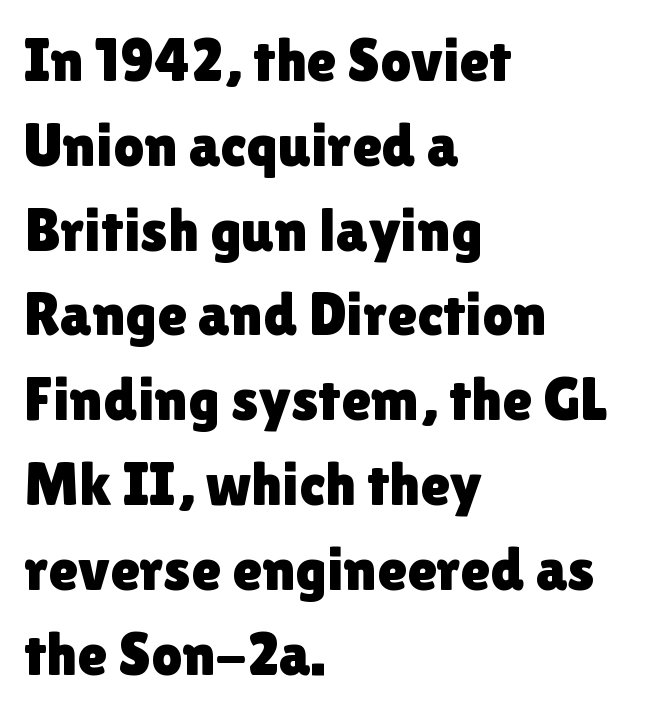
Q: Is the text italic (slanted)? A: No, it is upright.
Q: Is the typeface a serif or a sans-serif typeface? A: Sans-serif.
Q: Is the text underlined? A: No.
Q: How is the paragraph aligned? A: Left-aligned.
Q: Is the spacing between letters normal or unusually wide? A: Normal.
Q: Is the spacing between lines tight, normal or loose? A: Normal.
Q: Width (condensed, normal, or wide)? A: Normal.
Q: x-height? A: Medium.
Q: Monospaced? A: No.
